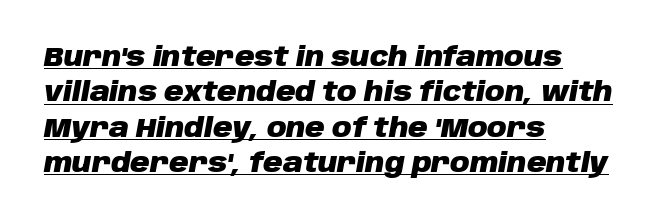
The image shows 27 px bold type, italic (leaning right); set left-aligned, normal line spacing (1.31x), normal letter spacing, underlined.
